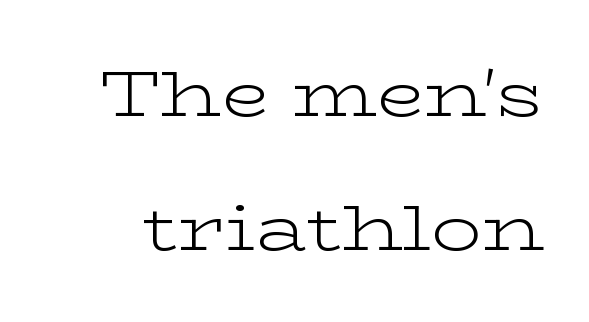
{"serif": "yes", "italic": "no", "bold": "no", "weight": "light", "width": "wide", "stroke_contrast": "low", "x_height": "medium", "monospaced": "no", "underline": "no", "line_spacing": "loose", "line_spacing_ratio": 2.12, "letter_spacing": "normal", "letter_spacing_em": 0.0, "glyph_px": 63}
